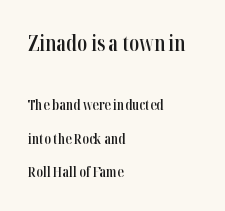
A typesetter would mark this as roman, not italic. The initial chunk of copy outweighs the following chunk in type size. All the whitespace from short lines collects on the right. The letters are semibold — heavier than regular but short of a full bold. Anything drawn beneath the words? Only blank space.
